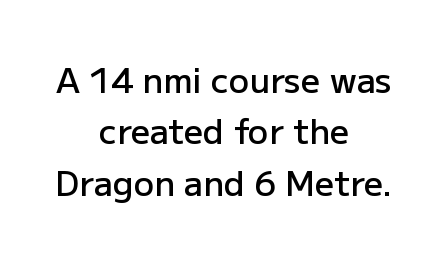
{"serif": "no", "italic": "no", "bold": "semi", "weight": "semibold", "width": "normal", "stroke_contrast": "low", "x_height": "medium", "monospaced": "no", "underline": "no", "align": "center", "line_spacing": "normal", "line_spacing_ratio": 1.51, "letter_spacing": "normal", "letter_spacing_em": 0.0, "glyph_px": 34}
